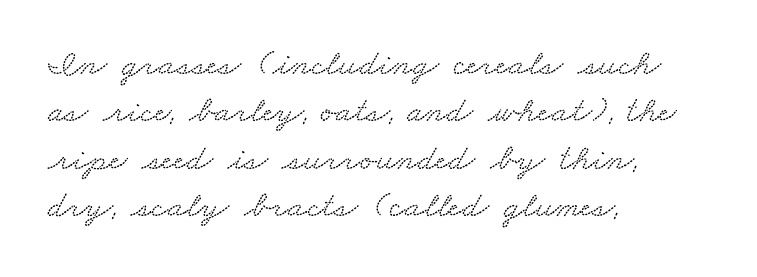
The image shows 37 px wide serif type; set left-aligned, normal line spacing (1.28x), normal letter spacing, not underlined; medium stroke contrast and a small x-height.
